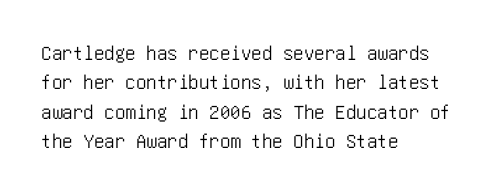
The image shows 21 px text type, upright; set left-aligned, normal line spacing (1.4x), normal letter spacing, not underlined.
